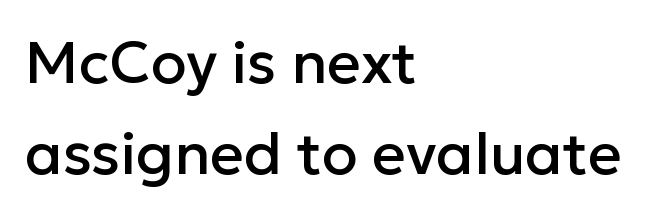
Regular leading. In terms of posture, this sample is upright. Each letter keeps its own natural width here, so spacing adapts to shape. The passage shown has conventional tracking throughout. Where is the straight margin? On the left.
